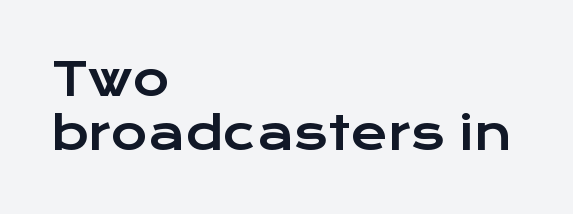
The image shows 45 px wide sans-serif type, upright; set left-aligned, line spacing 1.21x, normal letter spacing, not underlined; low stroke contrast and a medium x-height.
